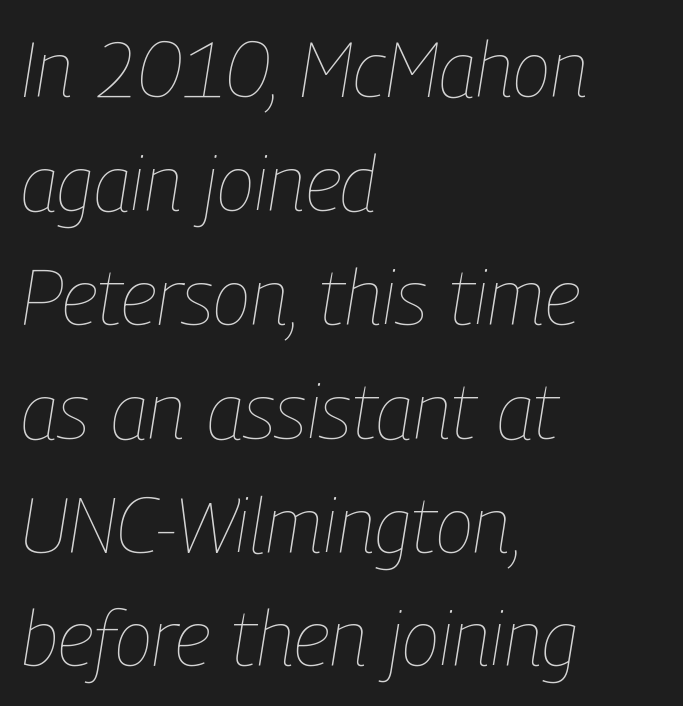
Notice how the stems are inclined rather than vertical — that's the hallmark of italics. Vertical spacing — default. You could call the tracking neutral — neither tight nor loose. The specimen omits any rule beneath the text block's lines. The rendering uses natural spacing where letterforms have individual widths. Casual observation: everything's shoved over to the left.
